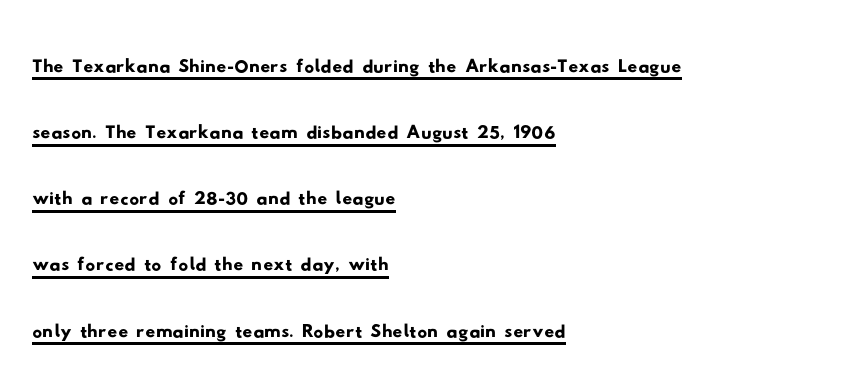
Q: Is the typeface a serif or a sans-serif typeface? A: Sans-serif.
Q: Is the text underlined? A: Yes.
Q: How is the paragraph aligned? A: Left-aligned.
Q: Is the spacing between letters normal or unusually wide? A: Normal.
Q: Is the spacing between lines tight, normal or loose? A: Normal.
Q: Width (condensed, normal, or wide)? A: Wide.
Q: Stroke contrast? A: Low.
Q: x-height? A: Small.
Q: Monospaced? A: No.
